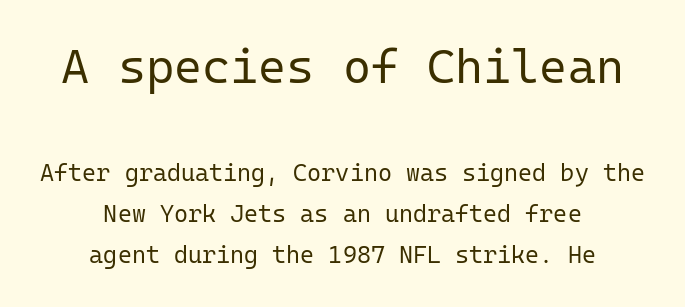
Q: Is the text bold? A: No.
Q: Is the text italic (slanted)? A: No, it is upright.
Q: Is the typeface a serif or a sans-serif typeface? A: Sans-serif.
Q: Is the text underlined? A: No.
Q: How is the paragraph aligned? A: Centered.
Q: Is the spacing between letters normal or unusually wide? A: Normal.
Q: Is the spacing between lines tight, normal or loose? A: Normal.
Q: Which block of text is set in a larger size, the first (top) or the second (bottom)? A: The first (top) one.
Q: Width (condensed, normal, or wide)? A: Normal.
Q: Stroke contrast? A: Low.
Q: x-height? A: Medium.
Q: Monospaced? A: Yes.
